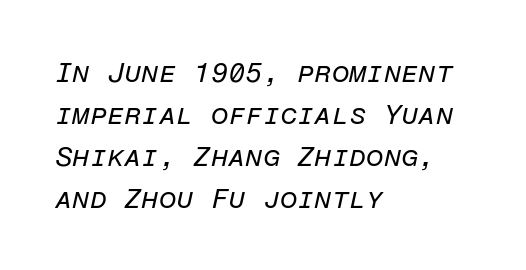
Q: Is the text bold? A: No.
Q: Is the text italic (slanted)? A: Yes, it leans right by about 12 degrees.
Q: Is the text underlined? A: No.
Q: How is the paragraph aligned? A: Left-aligned.
Q: Is the spacing between letters normal or unusually wide? A: Normal.
Q: Is the spacing between lines tight, normal or loose? A: Normal.
Q: Width (condensed, normal, or wide)? A: Normal.
Q: Stroke contrast? A: Low.
Q: x-height? A: Medium.
Q: Monospaced? A: Yes.
